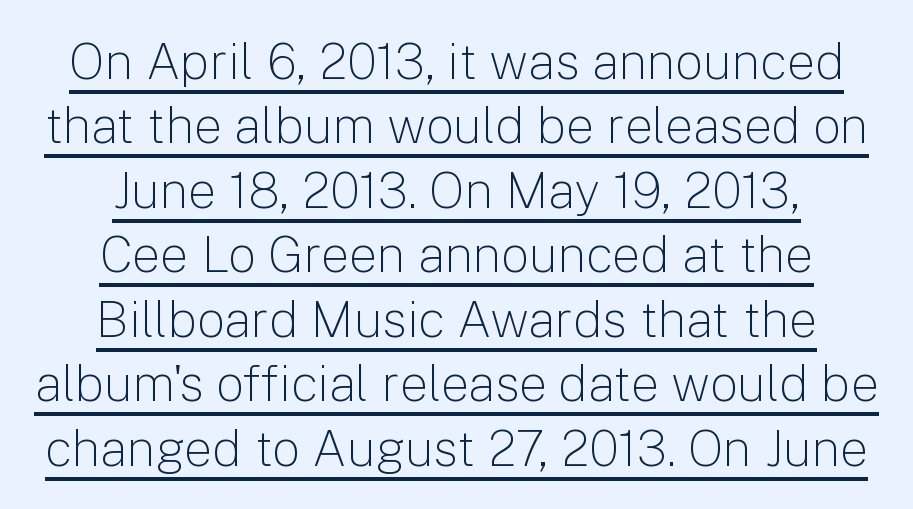
Does extra space separate the letters? No, they use regular spacing. The words here are underlined. Weight: not bold — regular or lighter. This sample uses an upright cut, with every glyph sitting square on the baseline. Think of a printed novel: that variable character pitch is what you see here.
